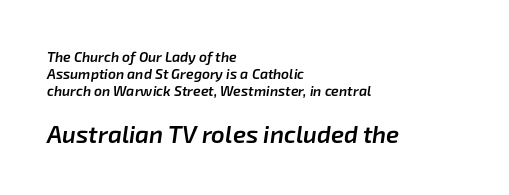
{"italic": "yes", "lean": "right", "slant_degrees": 8, "bold": "semi", "underline": "no", "align": "left", "line_spacing_ratio": 1.23, "letter_spacing": "normal", "letter_spacing_em": 0.0, "larger_block": "second", "size_ratio": 1.71, "glyph_px": 24}
